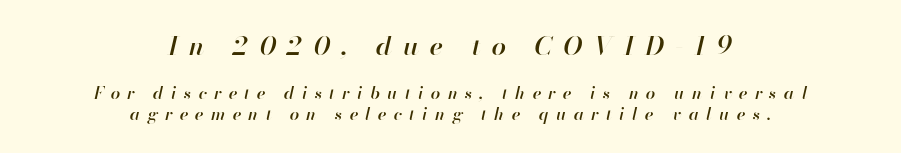
{"italic": "yes", "lean": "right", "slant_degrees": 13, "bold": "semi", "underline": "no", "align": "center", "line_spacing_ratio": 1.23, "letter_spacing": "wide", "letter_spacing_em": 0.43, "larger_block": "first", "size_ratio": 1.53, "glyph_px": 26}
